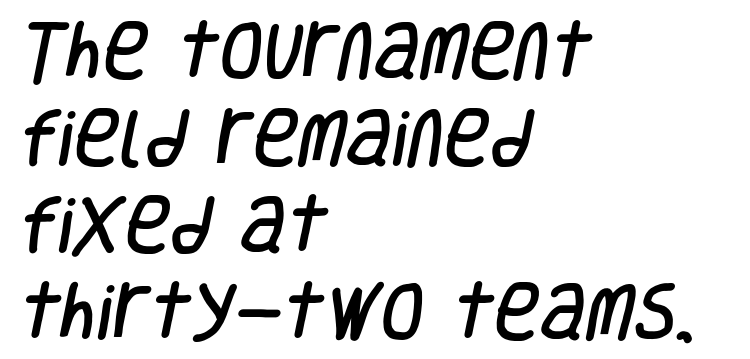
The image shows 63 px condensed sans-serif type; set left-aligned, normal line spacing (1.38x), normal letter spacing, not underlined; low stroke contrast and a large x-height.
